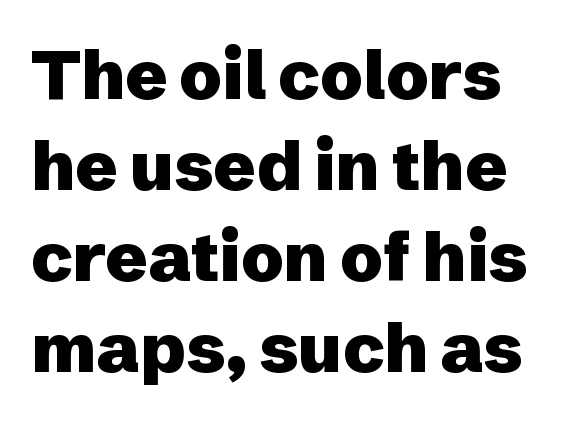
Q: Is the text bold? A: Yes.
Q: Is the text italic (slanted)? A: No, it is upright.
Q: Is the typeface a serif or a sans-serif typeface? A: Sans-serif.
Q: Is the text underlined? A: No.
Q: How is the paragraph aligned? A: Left-aligned.
Q: Is the spacing between letters normal or unusually wide? A: Normal.
Q: Is the spacing between lines tight, normal or loose? A: Normal.
Q: Width (condensed, normal, or wide)? A: Normal.
Q: Stroke contrast? A: Low.
Q: x-height? A: Medium.
Q: Monospaced? A: No.
